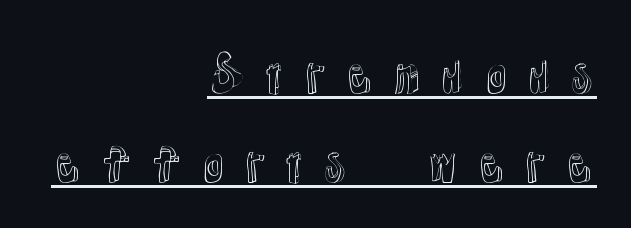
The image shows 47 px text type, upright; set right-aligned, line spacing 1.89x, unusually wide letter spacing (+0.33 em), underlined; a medium x-height.
